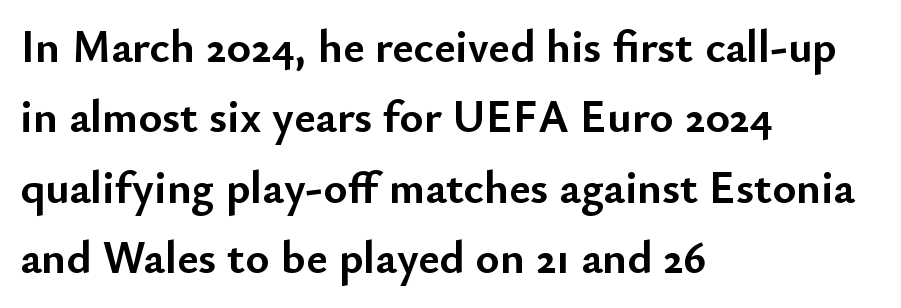
{"serif": "no", "italic": "no", "bold": "yes", "weight": "semibold", "width": "normal", "stroke_contrast": "low", "x_height": "small", "monospaced": "no", "underline": "no", "align": "left", "line_spacing": "normal", "line_spacing_ratio": 1.53, "letter_spacing": "normal", "letter_spacing_em": 0.0, "glyph_px": 46}
